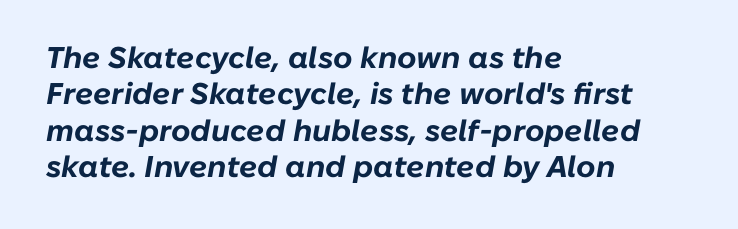
The image shows 30 px bold type, italic (leaning right); set left-aligned, line spacing 1.21x, normal letter spacing, not underlined; low stroke contrast and a medium x-height.
